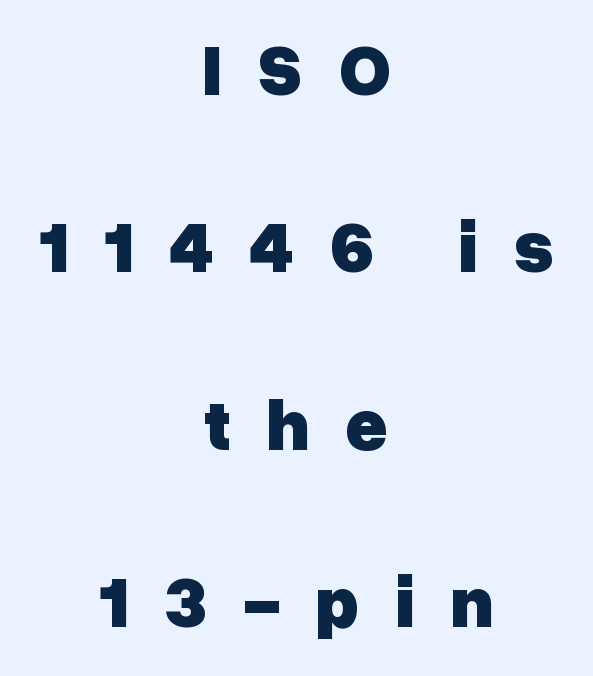
{"serif": "no", "italic": "no", "bold": "yes", "weight": "heavy", "width": "normal", "stroke_contrast": "low", "x_height": "medium", "monospaced": "no", "underline": "no", "align": "center", "line_spacing": "loose", "line_spacing_ratio": 2.43, "letter_spacing": "wide", "letter_spacing_em": 0.48, "glyph_px": 73}
